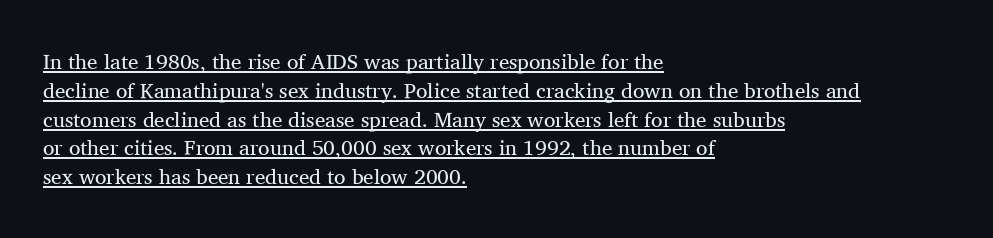
The image shows 21 px text type, upright; set left-aligned, normal line spacing (1.37x), normal letter spacing, underlined.
